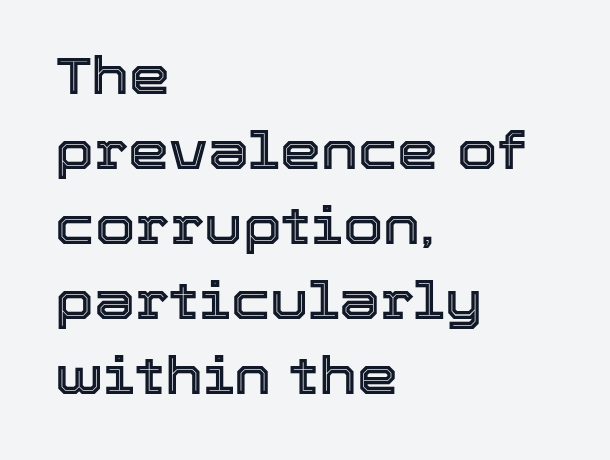
{"italic": "no", "width": "normal", "x_height": "medium", "monospaced": "no", "underline": "no", "align": "left", "line_spacing": "normal", "line_spacing_ratio": 1.44, "letter_spacing": "normal", "letter_spacing_em": 0.0, "glyph_px": 52}
